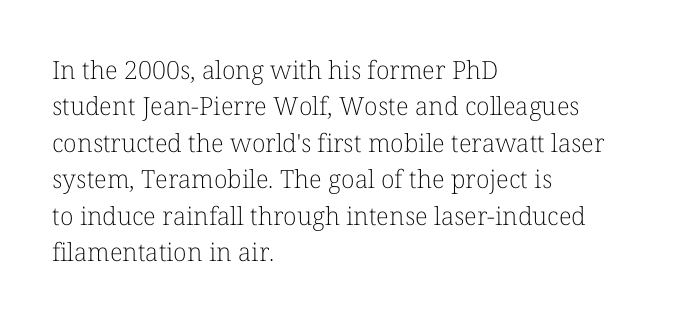
{"italic": "no", "bold": "no", "underline": "no", "align": "left", "line_spacing": "normal", "line_spacing_ratio": 1.46, "letter_spacing": "normal", "letter_spacing_em": 0.0, "glyph_px": 25}
